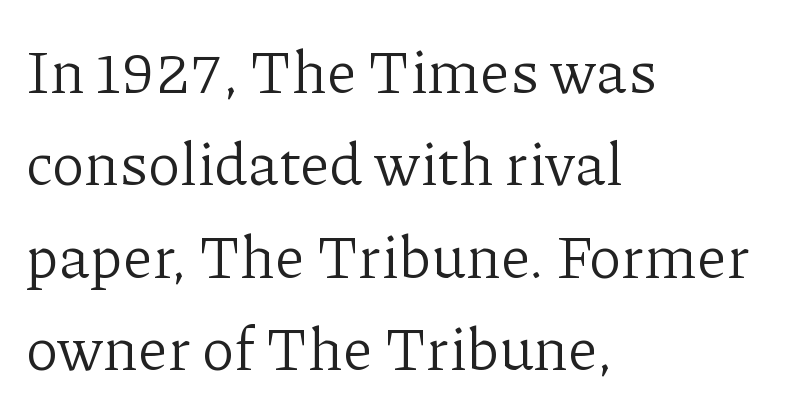
Q: Is the text bold? A: No.
Q: Is the text italic (slanted)? A: No, it is upright.
Q: Is the typeface a serif or a sans-serif typeface? A: Serif.
Q: Is the text underlined? A: No.
Q: How is the paragraph aligned? A: Left-aligned.
Q: Is the spacing between letters normal or unusually wide? A: Normal.
Q: Is the spacing between lines tight, normal or loose? A: Normal.
Q: Width (condensed, normal, or wide)? A: Normal.
Q: Stroke contrast? A: Low.
Q: x-height? A: Medium.
Q: Monospaced? A: No.
